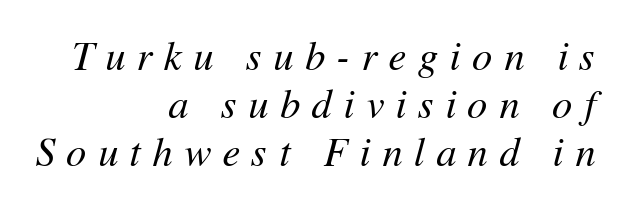
Do the characters align in a grid? No, the font is proportional. Each stroke keeps to a modest, everyday thickness or less. Where is the straight margin? On the right. Here the glyphs are tracked loosely, breaking word shapes into spaced letters.
